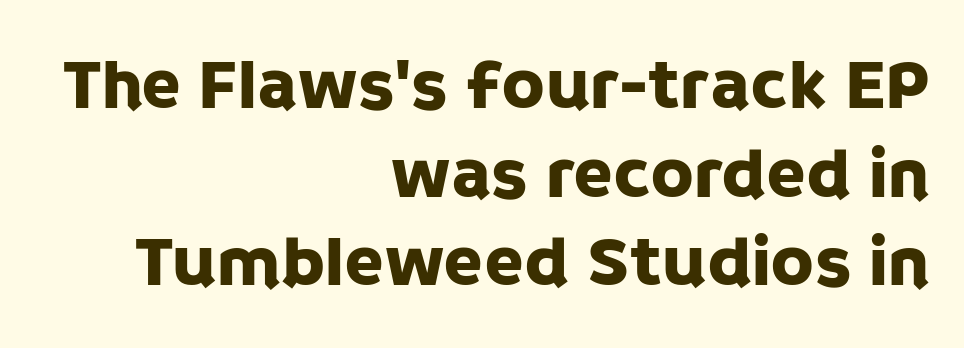
{"serif": "no", "italic": "no", "width": "normal", "stroke_contrast": "low", "x_height": "large", "monospaced": "no", "underline": "no", "align": "right", "line_spacing_ratio": 1.23, "letter_spacing": "normal", "letter_spacing_em": 0.0, "glyph_px": 72}
